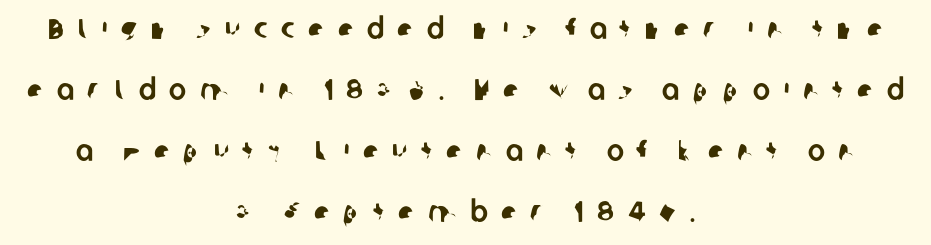
The image shows 29 px sans-serif type; set centered, loose line spacing (2.1x), unusually wide letter spacing (+0.46 em), not underlined; low stroke contrast and a medium x-height.
